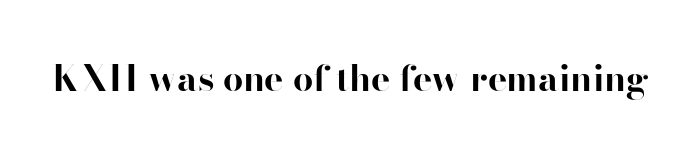
The image shows 36 px bold sans-serif type, upright; set normal letter spacing, not underlined; high stroke contrast and a small x-height.
